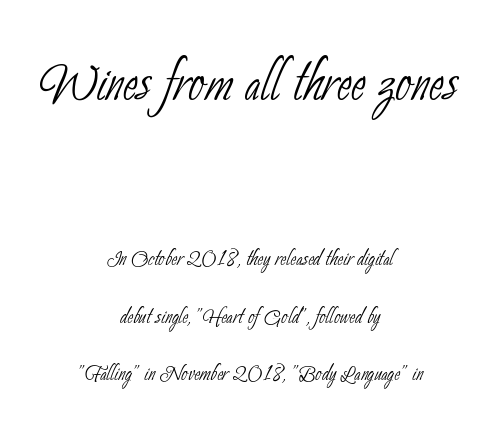
Q: Is the text bold? A: No.
Q: Is the typeface a serif or a sans-serif typeface? A: Sans-serif.
Q: Is the text underlined? A: No.
Q: How is the paragraph aligned? A: Centered.
Q: Is the spacing between letters normal or unusually wide? A: Normal.
Q: Is the spacing between lines tight, normal or loose? A: Loose.
Q: Which block of text is set in a larger size, the first (top) or the second (bottom)? A: The first (top) one.
Q: Width (condensed, normal, or wide)? A: Condensed.
Q: Stroke contrast? A: Low.
Q: x-height? A: Small.
Q: Monospaced? A: No.
